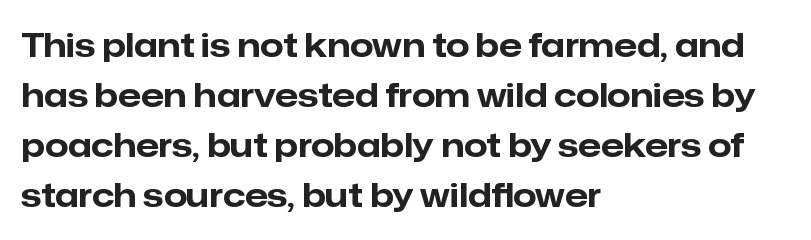
Q: Is the text bold? A: Yes.
Q: Is the text italic (slanted)? A: No, it is upright.
Q: Is the typeface a serif or a sans-serif typeface? A: Sans-serif.
Q: Is the text underlined? A: No.
Q: How is the paragraph aligned? A: Left-aligned.
Q: Is the spacing between letters normal or unusually wide? A: Normal.
Q: Is the spacing between lines tight, normal or loose? A: Normal.
Q: Width (condensed, normal, or wide)? A: Normal.
Q: Stroke contrast? A: Low.
Q: x-height? A: Medium.
Q: Monospaced? A: No.
